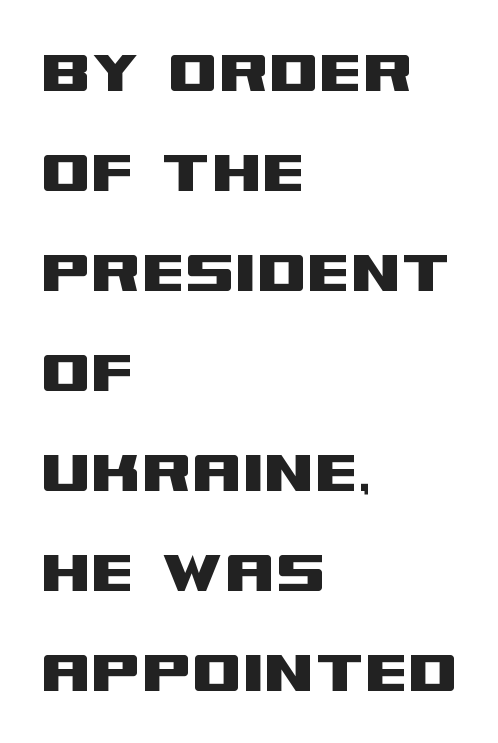
{"serif": "no", "italic": "no", "width": "wide", "stroke_contrast": "medium", "x_height": "large", "monospaced": "no", "underline": "no", "align": "left", "line_spacing": "normal", "line_spacing_ratio": 1.39, "letter_spacing": "normal", "letter_spacing_em": 0.0, "glyph_px": 72}
